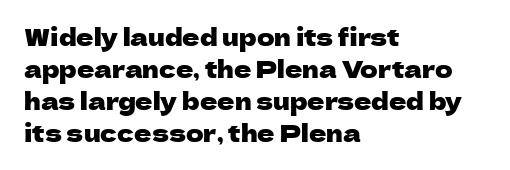
The image shows 24 px text type, upright; set left-aligned, normal line spacing (1.34x), normal letter spacing, not underlined.
